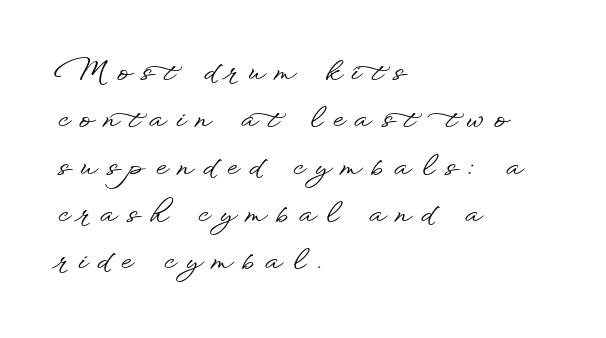
Display-style spreading of the glyphs; the letterfit is very open. Decoration check: the copy has no underline. The paragraph shown leans on its left margin.
